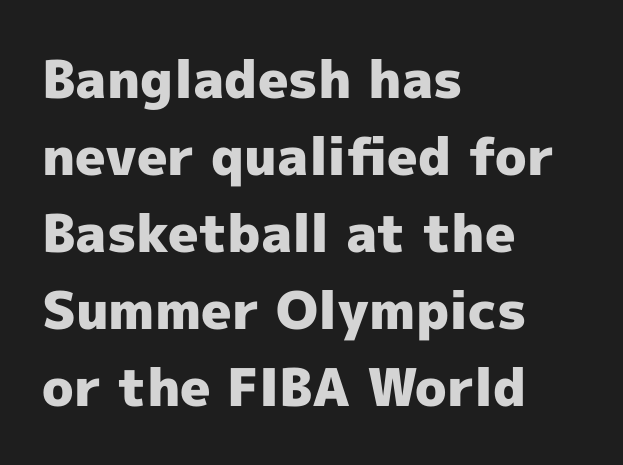
The image shows 52 px heavy sans-serif type, upright; set left-aligned, normal line spacing (1.48x), normal letter spacing, not underlined; a medium x-height.
